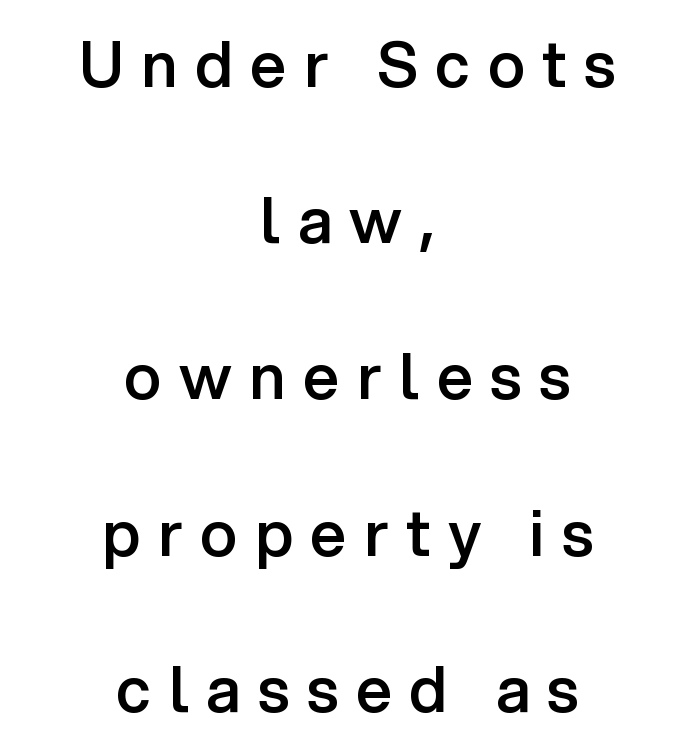
Q: Is the text bold? A: Semi-bold.
Q: Is the text italic (slanted)? A: No, it is upright.
Q: Is the typeface a serif or a sans-serif typeface? A: Sans-serif.
Q: Is the text underlined? A: No.
Q: How is the paragraph aligned? A: Centered.
Q: Is the spacing between letters normal or unusually wide? A: Unusually wide.
Q: Is the spacing between lines tight, normal or loose? A: Loose.
Q: Width (condensed, normal, or wide)? A: Normal.
Q: Stroke contrast? A: Low.
Q: x-height? A: Medium.
Q: Monospaced? A: No.
